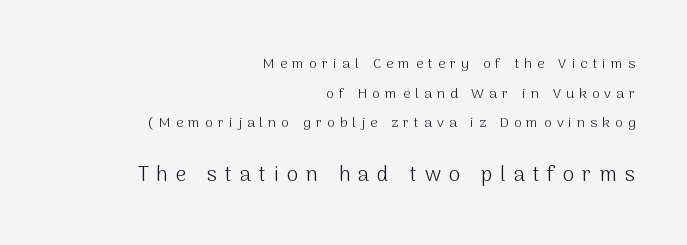
The image shows 21 px text type, upright; set right-aligned, loose line spacing (2.12x), unusually wide letter spacing (+0.37 em), not underlined; the second (bottom) block is 1.5x larger.
